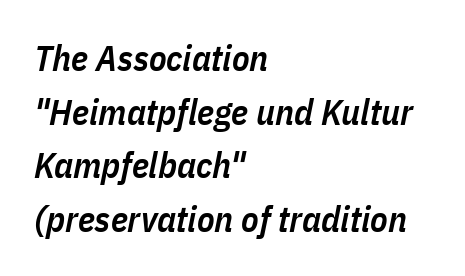
Q: Is the text bold? A: Semi-bold.
Q: Is the text italic (slanted)? A: Yes, it leans right by about 11 degrees.
Q: Is the text underlined? A: No.
Q: How is the paragraph aligned? A: Left-aligned.
Q: Is the spacing between letters normal or unusually wide? A: Normal.
Q: Is the spacing between lines tight, normal or loose? A: Normal.
Q: Width (condensed, normal, or wide)? A: Condensed.
Q: Stroke contrast? A: Low.
Q: x-height? A: Medium.
Q: Monospaced? A: No.
